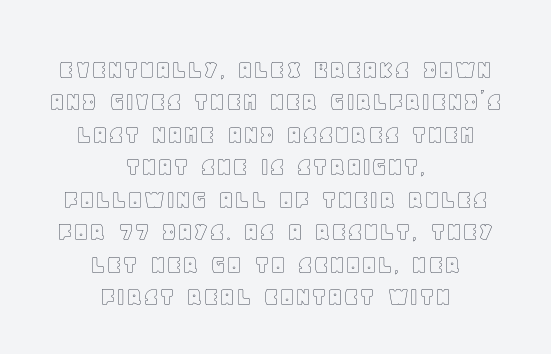
The image shows 28 px text type, upright; set centered, line spacing 1.16x, normal letter spacing, not underlined; a large x-height.
